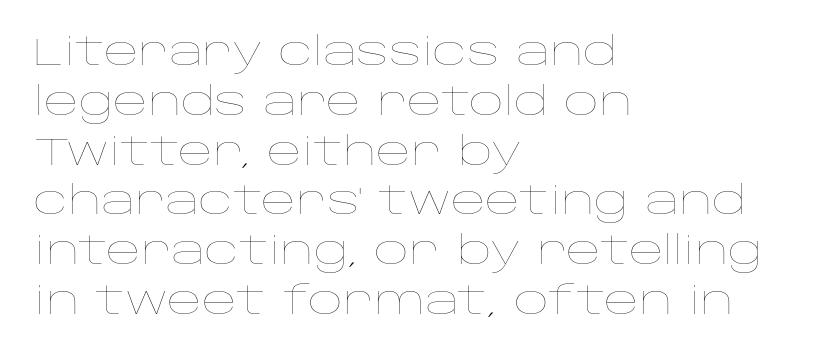
{"italic": "no", "bold": "no", "weight": "thin", "width": "wide", "stroke_contrast": "low", "x_height": "large", "monospaced": "no", "underline": "no", "align": "left", "line_spacing": "normal", "line_spacing_ratio": 1.31, "letter_spacing": "normal", "letter_spacing_em": 0.0, "glyph_px": 38}
